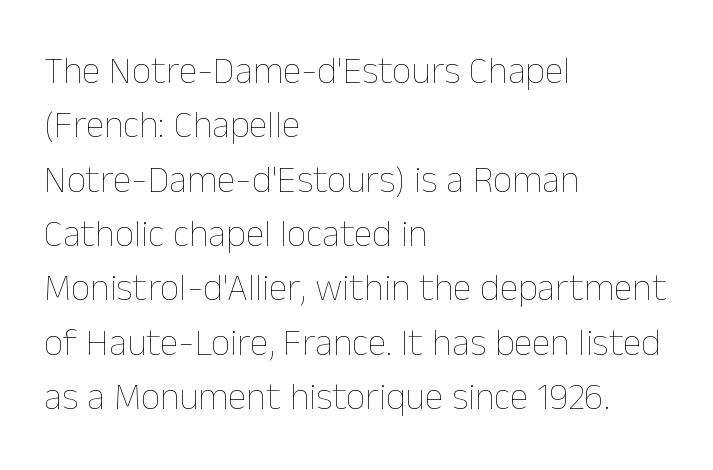
Is the type heavy? It reads as light-to-regular instead. How would I describe the line gaps? Plain and ordinary. Italic? Not at all — the glyphs are vertical. Glyph-to-glyph distance matches everyday printed text. The letters advance in unequal steps, a hallmark of proportional type.
